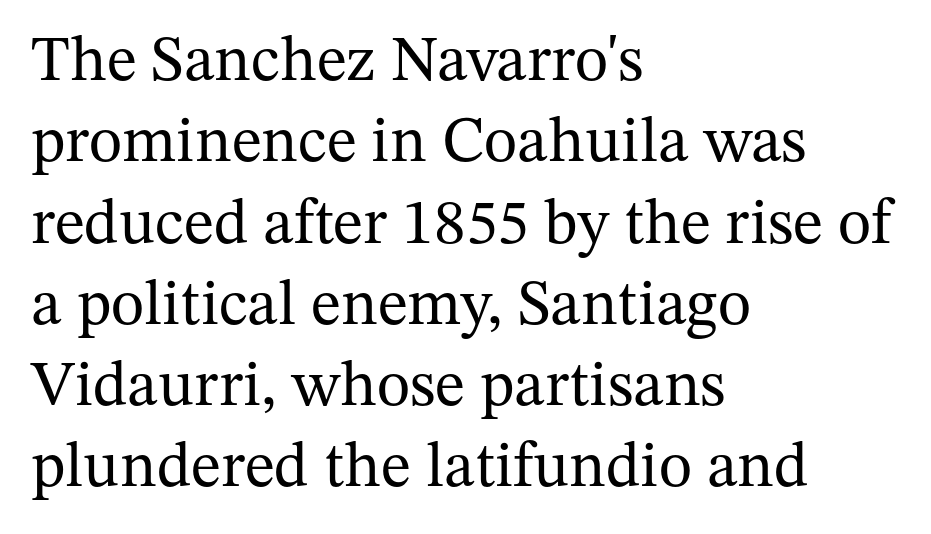
The image shows 64 px regular-weight serif type, upright; set left-aligned, normal line spacing (1.27x), normal letter spacing, not underlined; medium stroke contrast and a medium x-height.
